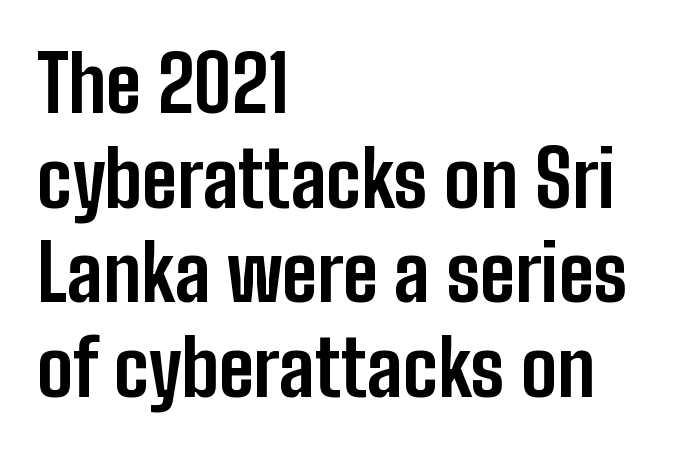
The image shows 77 px bold, condensed sans-serif type, upright; set left-aligned, line spacing 1.23x, normal letter spacing, not underlined; low stroke contrast and a medium x-height.
